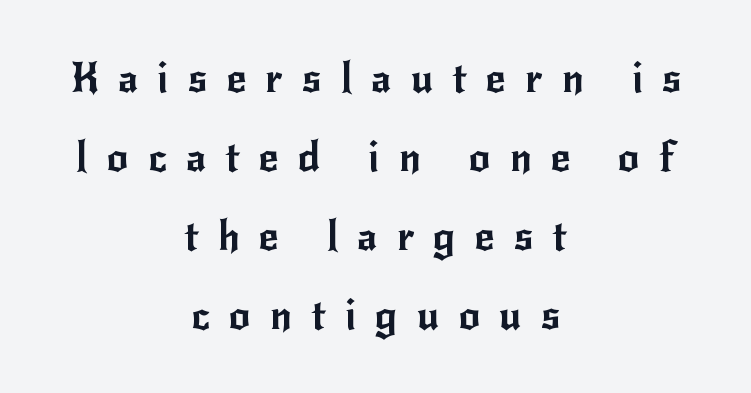
Q: Is the text italic (slanted)? A: No, it is upright.
Q: Is the typeface a serif or a sans-serif typeface? A: Sans-serif.
Q: Is the text underlined? A: No.
Q: How is the paragraph aligned? A: Centered.
Q: Is the spacing between letters normal or unusually wide? A: Unusually wide.
Q: Width (condensed, normal, or wide)? A: Normal.
Q: Stroke contrast? A: Low.
Q: x-height? A: Small.
Q: Monospaced? A: No.
